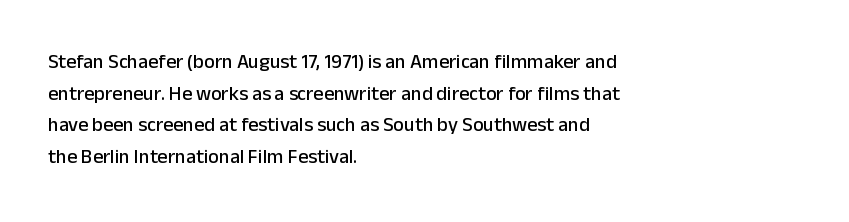
The baseline area is clear. The letterforms sit shoulder to shoulder at normal distance. Each line starts at the same left margin while the right side varies. You can tell it's not italic because the verticals are truly vertical.
